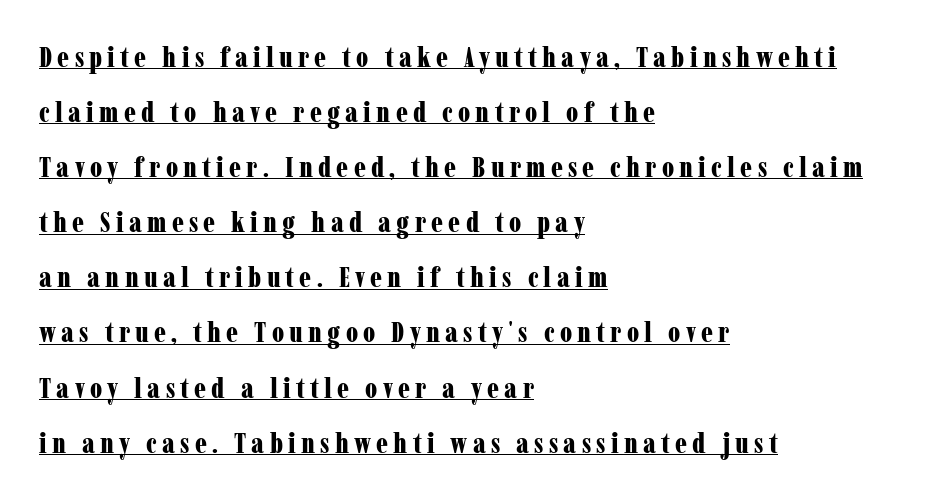
The image shows 29 px bold, condensed serif type, upright; set left-aligned, loose line spacing (1.9x), underlined; low stroke contrast and a medium x-height.
